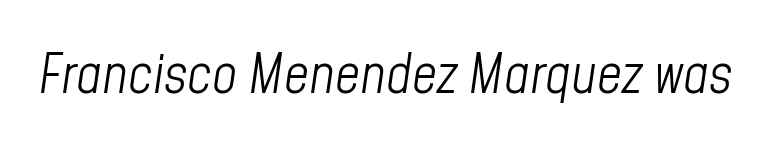
{"italic": "yes", "lean": "right", "slant_degrees": 8, "bold": "no", "weight": "light", "width": "condensed", "stroke_contrast": "low", "x_height": "medium", "monospaced": "no", "underline": "no", "letter_spacing": "normal", "letter_spacing_em": 0.0, "glyph_px": 55}
